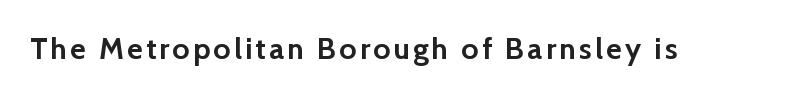
Q: Is the text bold? A: Yes.
Q: Is the text italic (slanted)? A: No, it is upright.
Q: Is the typeface a serif or a sans-serif typeface? A: Sans-serif.
Q: Is the text underlined? A: No.
Q: Width (condensed, normal, or wide)? A: Normal.
Q: Stroke contrast? A: Low.
Q: x-height? A: Medium.
Q: Monospaced? A: No.
